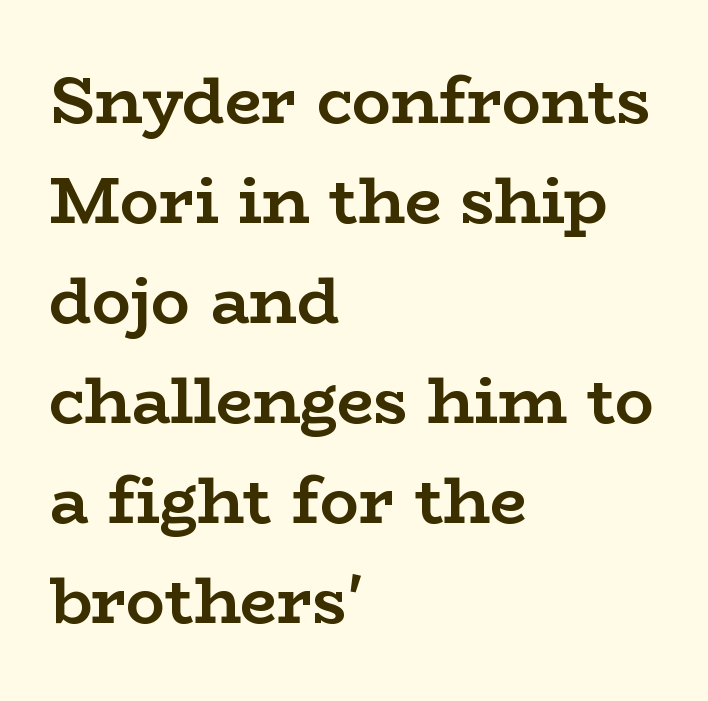
The image shows 65 px semibold, wide serif type, upright; set left-aligned, normal line spacing (1.54x), normal letter spacing, not underlined; low stroke contrast and a medium x-height.
